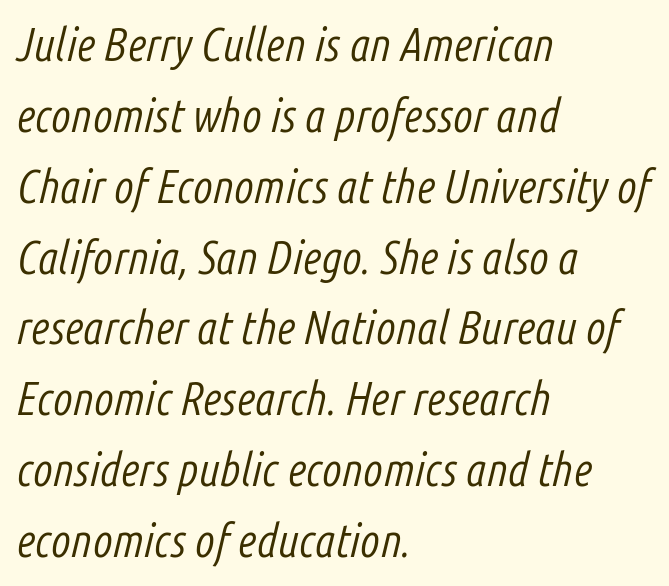
Q: Is the text bold? A: No.
Q: Is the text italic (slanted)? A: Yes, it leans right by about 14 degrees.
Q: Is the text underlined? A: No.
Q: How is the paragraph aligned? A: Left-aligned.
Q: Is the spacing between letters normal or unusually wide? A: Normal.
Q: Is the spacing between lines tight, normal or loose? A: Normal.
Q: Width (condensed, normal, or wide)? A: Condensed.
Q: Stroke contrast? A: Low.
Q: x-height? A: Medium.
Q: Monospaced? A: No.
